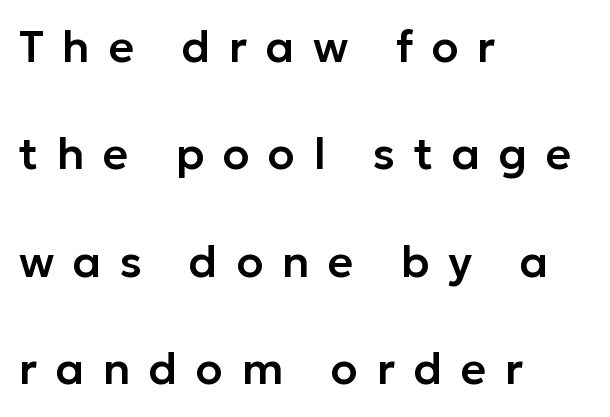
{"serif": "no", "italic": "no", "width": "normal", "stroke_contrast": "low", "x_height": "medium", "monospaced": "no", "underline": "no", "align": "left", "line_spacing": "loose", "line_spacing_ratio": 2.44, "letter_spacing": "wide", "letter_spacing_em": 0.42, "glyph_px": 44}
